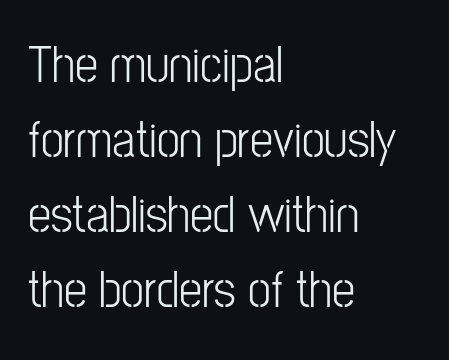
{"serif": "no", "italic": "no", "bold": "no", "weight": "light", "width": "condensed", "stroke_contrast": "low", "x_height": "medium", "monospaced": "no", "underline": "no", "align": "left", "line_spacing": "normal", "line_spacing_ratio": 1.44, "letter_spacing": "normal", "letter_spacing_em": 0.0, "glyph_px": 52}
